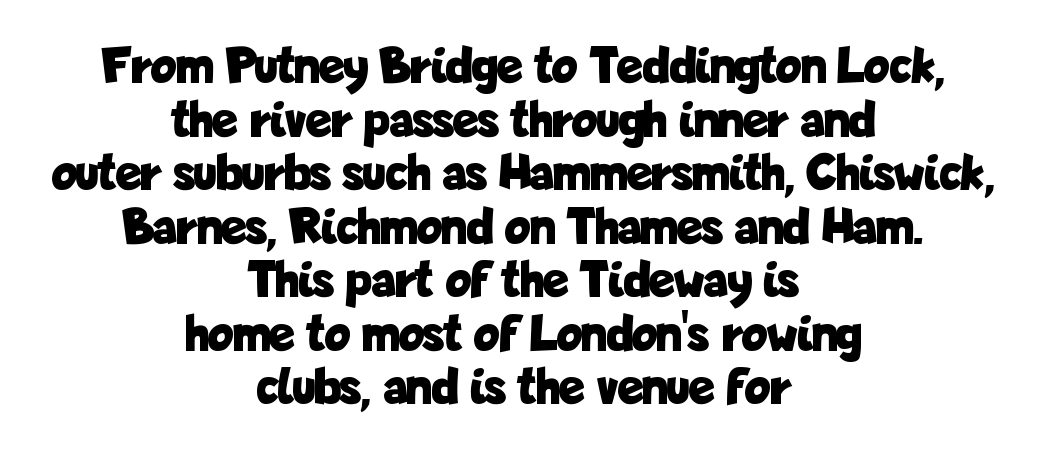
Italic: no, the glyphs are upright roman. Check where the strokes stop: nothing finishes them off — pure sans. The leading is snug, giving the passage a crowded texture. Underline: absent. You could not count columns in this text — the font is proportionally spaced.
